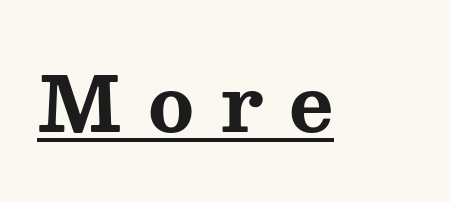
{"serif": "yes", "italic": "no", "bold": "yes", "weight": "bold", "width": "wide", "stroke_contrast": "medium", "x_height": "medium", "monospaced": "no", "underline": "yes", "letter_spacing": "wide", "letter_spacing_em": 0.34, "glyph_px": 76}
